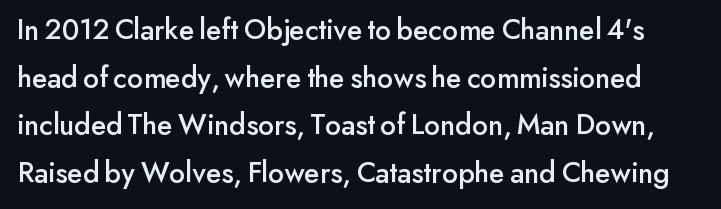
The image shows 30 px sans-serif type, upright; set normal line spacing (1.59x), normal letter spacing, not underlined; low stroke contrast and a small x-height.
